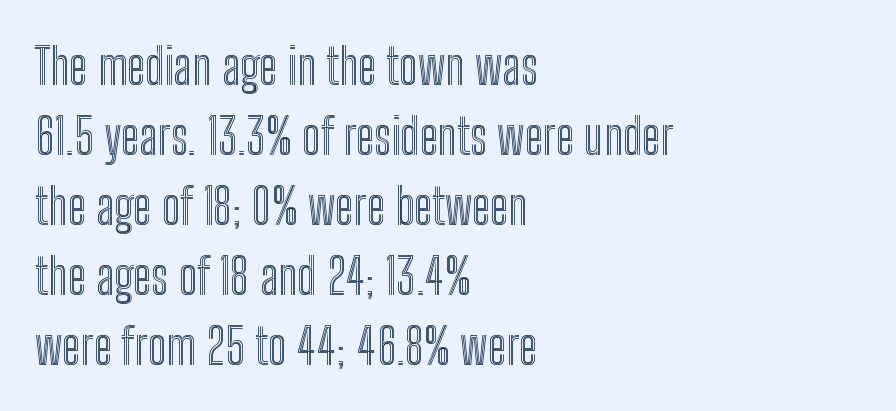
{"italic": "no", "width": "condensed", "x_height": "medium", "monospaced": "no", "underline": "no", "align": "left", "line_spacing": "normal", "line_spacing_ratio": 1.4, "letter_spacing": "normal", "letter_spacing_em": 0.0, "glyph_px": 50}
